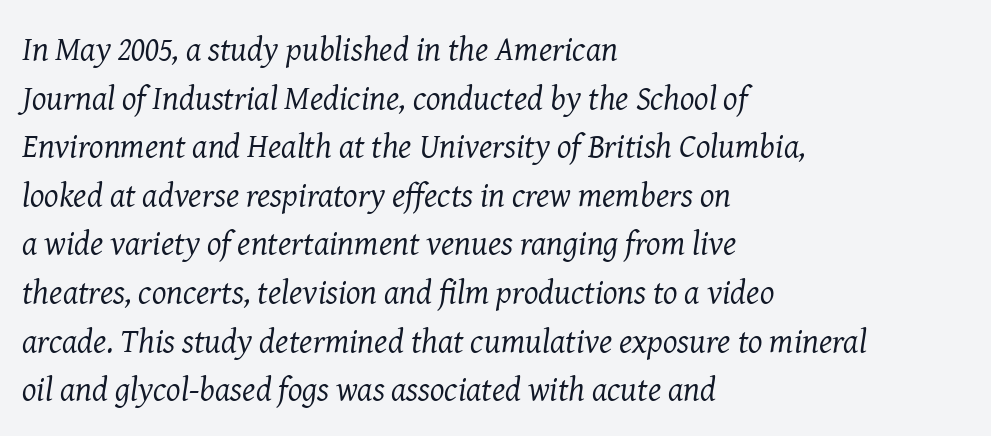
The image shows 34 px regular-weight serif type, italic (leaning right); set left-aligned, normal line spacing (1.43x), normal letter spacing, not underlined; medium stroke contrast and a medium x-height.
